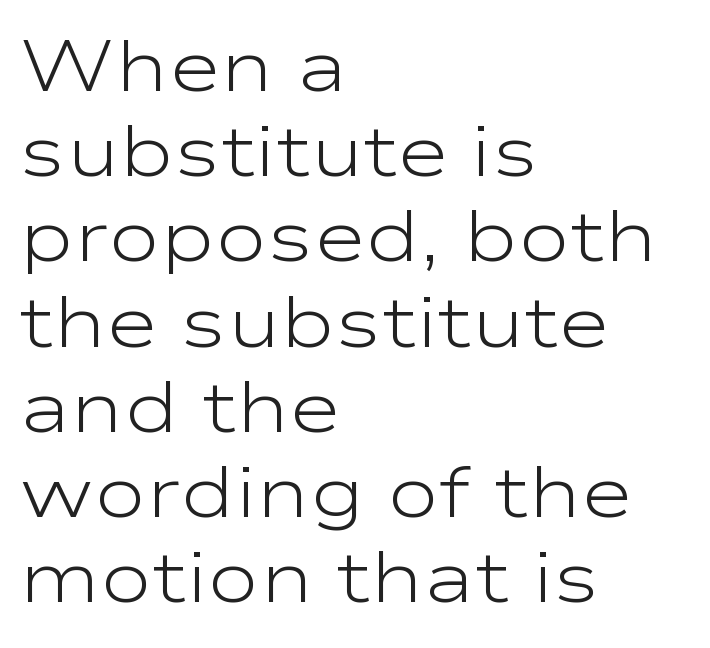
The image shows 71 px light, wide sans-serif type, upright; set left-aligned, line spacing 1.2x, normal letter spacing, not underlined; low stroke contrast and a medium x-height.
